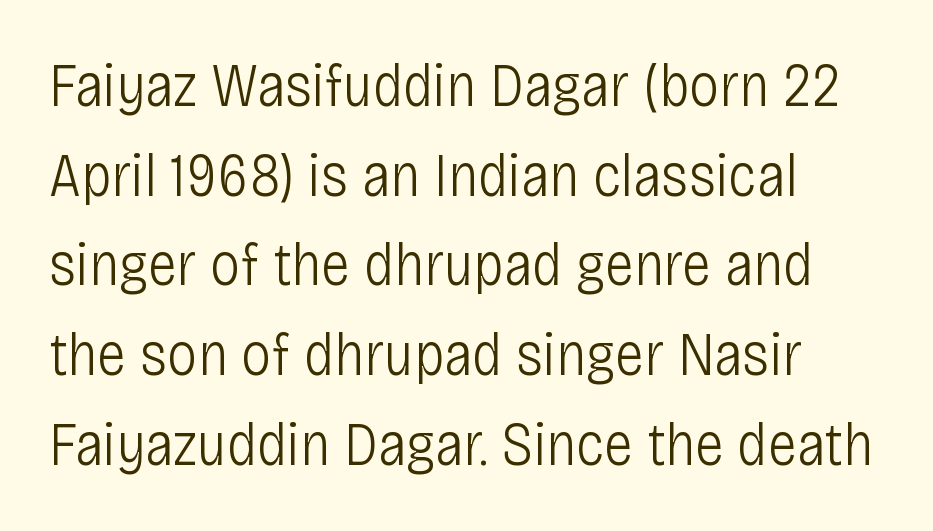
{"serif": "no", "italic": "no", "bold": "no", "weight": "light", "width": "condensed", "stroke_contrast": "low", "x_height": "large", "monospaced": "no", "underline": "no", "align": "left", "line_spacing": "normal", "line_spacing_ratio": 1.47, "letter_spacing": "normal", "letter_spacing_em": 0.0, "glyph_px": 61}
